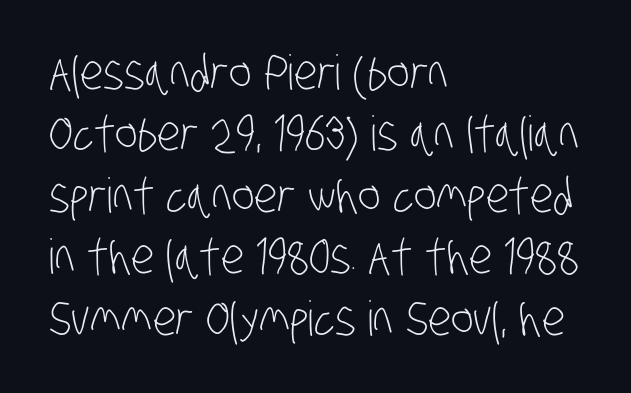
The image shows 48 px light, condensed sans-serif type; set left-aligned, normal line spacing (1.28x), normal letter spacing, not underlined; low stroke contrast and a large x-height.
